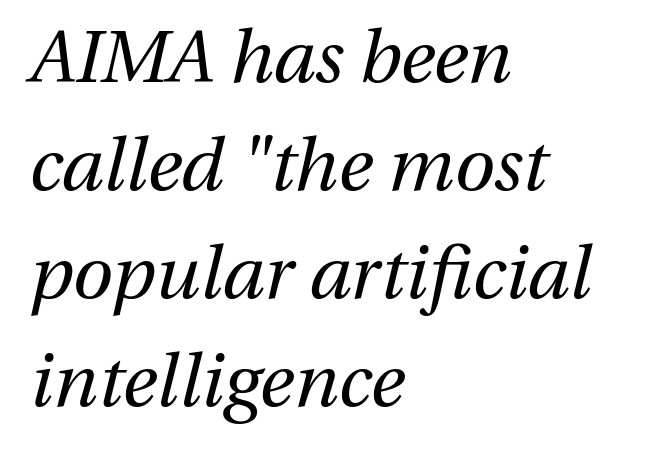
Evenly set lines give the paragraph a standard silhouette. The glyphs look as if they've been sheared to an angle. Stroke thickness stays within the range of a standard reading face or lighter. The area under the type is left untouched. Think of a printed novel: that variable character pitch is what you see here.
